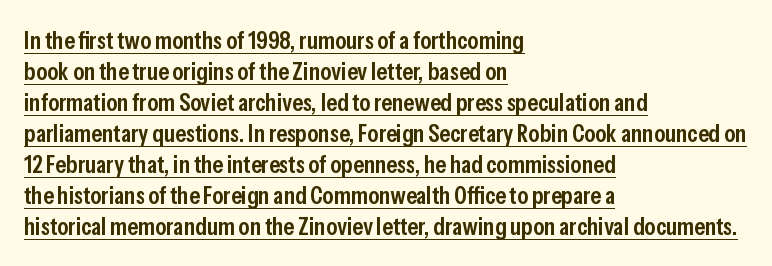
Q: Is the text bold? A: Semi-bold.
Q: Is the text italic (slanted)? A: No, it is upright.
Q: Is the text underlined? A: Yes.
Q: How is the paragraph aligned? A: Left-aligned.
Q: Is the spacing between letters normal or unusually wide? A: Normal.
